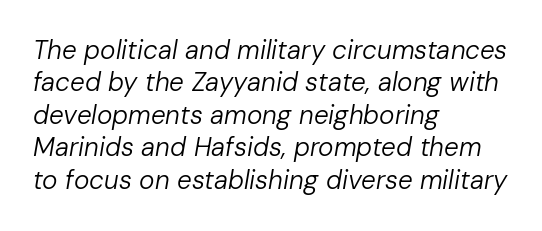
The image shows 26 px text type, italic (leaning right); set left-aligned, normal line spacing (1.25x), normal letter spacing, not underlined.
